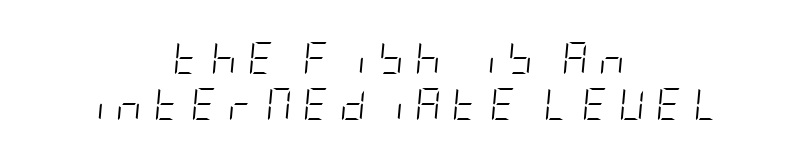
Q: Is the text bold? A: No.
Q: Is the text italic (slanted)? A: Yes, it leans right by about 5 degrees.
Q: Is the text underlined? A: No.
Q: How is the paragraph aligned? A: Centered.
Q: Is the spacing between letters normal or unusually wide? A: Unusually wide.
Q: Is the spacing between lines tight, normal or loose? A: Normal.
Q: Width (condensed, normal, or wide)? A: Condensed.
Q: Stroke contrast? A: Low.
Q: x-height? A: Large.
